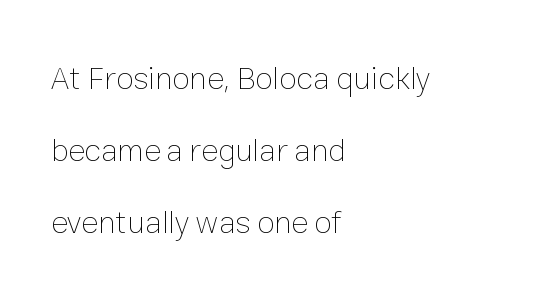
{"italic": "no", "bold": "no", "weight": "thin", "width": "normal", "stroke_contrast": "low", "x_height": "medium", "monospaced": "no", "underline": "no", "align": "left", "line_spacing": "loose", "line_spacing_ratio": 2.25, "letter_spacing": "normal", "letter_spacing_em": 0.0, "glyph_px": 32}
